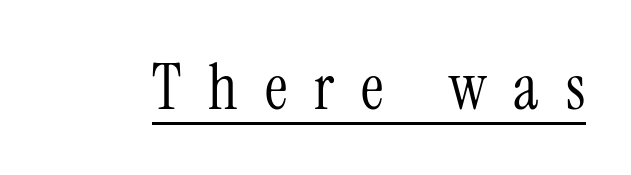
A typographer would call this underscored text. You can tell from the footed stems that serif type was used. A typesetter would call this proportional, since set widths differ per character. Ascenders rise straight up at ninety degrees. In terms of letterspacing, this is a distinctly airy, spread setting. No letter is thick-stroked: the sample isn't bold.
